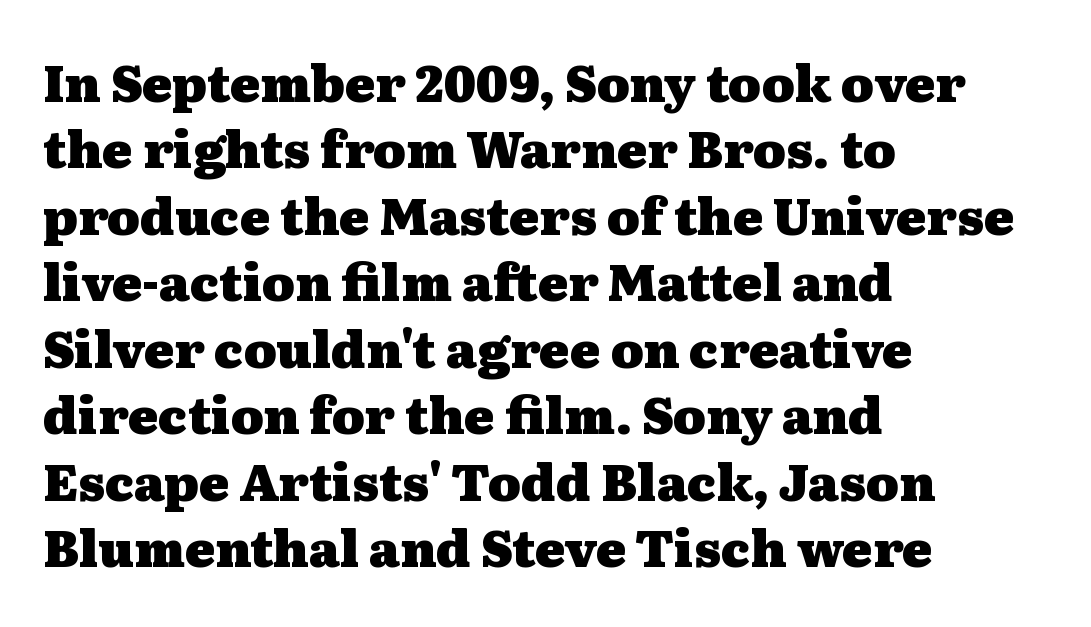
Q: Is the text bold? A: Yes.
Q: Is the text italic (slanted)? A: No, it is upright.
Q: Is the typeface a serif or a sans-serif typeface? A: Serif.
Q: Is the text underlined? A: No.
Q: How is the paragraph aligned? A: Left-aligned.
Q: Is the spacing between letters normal or unusually wide? A: Normal.
Q: Is the spacing between lines tight, normal or loose? A: Normal.
Q: Width (condensed, normal, or wide)? A: Wide.
Q: Stroke contrast? A: Medium.
Q: x-height? A: Medium.
Q: Monospaced? A: No.
